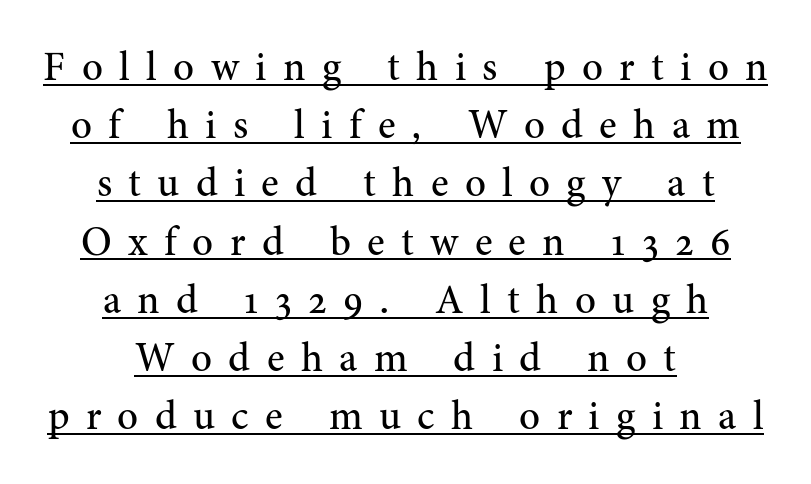
{"serif": "yes", "italic": "no", "bold": "no", "weight": "regular", "width": "normal", "stroke_contrast": "medium", "x_height": "medium", "monospaced": "no", "underline": "yes", "align": "center", "line_spacing": "normal", "line_spacing_ratio": 1.42, "letter_spacing": "wide", "letter_spacing_em": 0.4, "glyph_px": 41}
